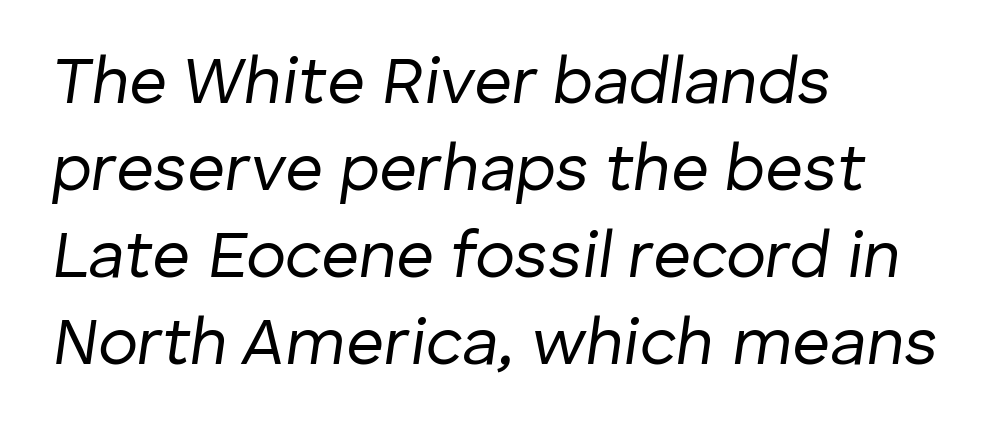
A typesetter would call this leading conventional body-copy spacing. The gap between lines stays unmarked. The axis of the letterforms is tilted away from vertical. What stands out about the letter spacing? Nothing — it is the standard amount.
